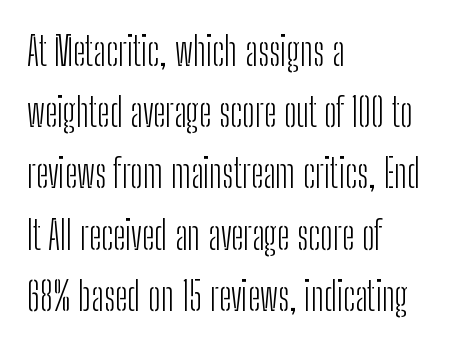
Q: Is the text bold? A: No.
Q: Is the text italic (slanted)? A: No, it is upright.
Q: Is the typeface a serif or a sans-serif typeface? A: Sans-serif.
Q: Is the text underlined? A: No.
Q: How is the paragraph aligned? A: Left-aligned.
Q: Is the spacing between letters normal or unusually wide? A: Normal.
Q: Is the spacing between lines tight, normal or loose? A: Normal.
Q: Width (condensed, normal, or wide)? A: Condensed.
Q: Stroke contrast? A: Low.
Q: x-height? A: Medium.
Q: Monospaced? A: No.
